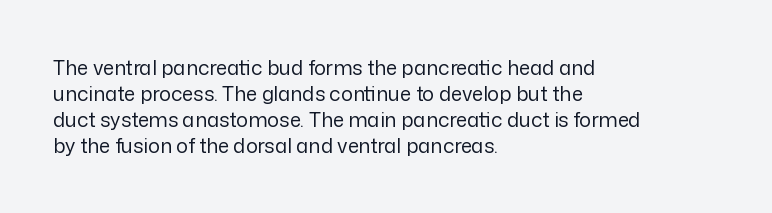
Where is the straight margin? On the left. This sample keeps an unexceptional amount of space between lines. The typesetting does not lean heavy: it is not bold. The gaps between neighbouring characters are ordinary and unremarkable. A clean baseline with only descenders dipping below it.
